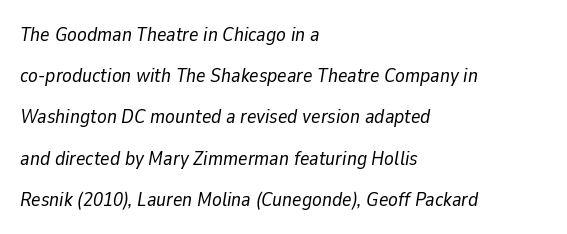
Q: Is the text bold? A: No.
Q: Is the text italic (slanted)? A: Yes, it leans right by about 9 degrees.
Q: Is the text underlined? A: No.
Q: How is the paragraph aligned? A: Left-aligned.
Q: Is the spacing between letters normal or unusually wide? A: Normal.
Q: Is the spacing between lines tight, normal or loose? A: Loose.
